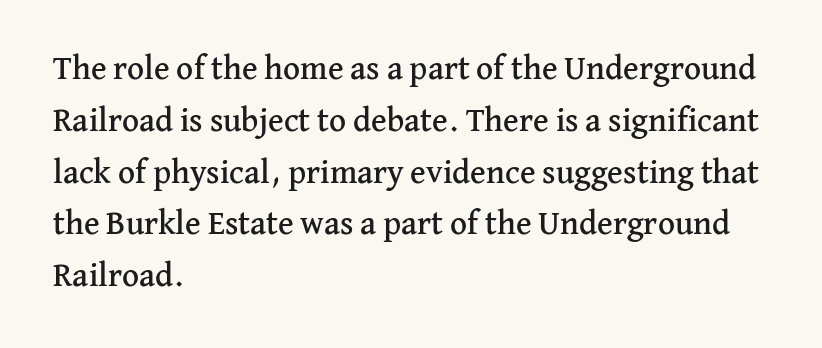
Q: Is the text italic (slanted)? A: No, it is upright.
Q: Is the typeface a serif or a sans-serif typeface? A: Serif.
Q: Is the text underlined? A: No.
Q: How is the paragraph aligned? A: Left-aligned.
Q: Is the spacing between letters normal or unusually wide? A: Normal.
Q: Is the spacing between lines tight, normal or loose? A: Normal.
Q: Width (condensed, normal, or wide)? A: Normal.
Q: Stroke contrast? A: Medium.
Q: x-height? A: Medium.
Q: Monospaced? A: No.
